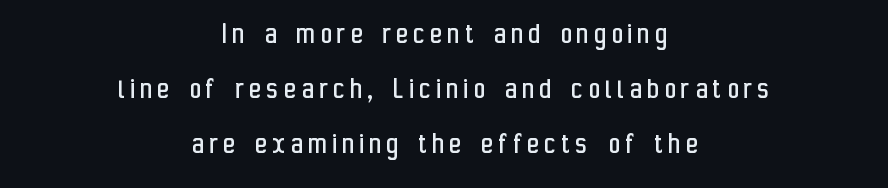
To sum up the face: it is a sans, with no serifs. Think standard paragraph weight, or any step lighter than that. Just letters on the line, the space beneath them empty. Each letter keeps its own natural width here, so spacing adapts to shape. A typesetter would mark this as roman, not italic. The passage is arranged like a title page — every line centered.
